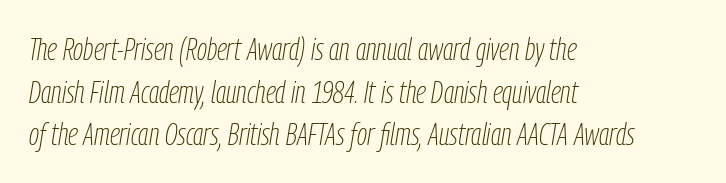
Horizontal alignment here is leftward, the default for most running prose. The face used here is proportionally spaced, like ordinary book or web type. Each word holds together tightly as a unit, with standard inter-letter gaps. Bold? No — there's no thickening of the strokes.
